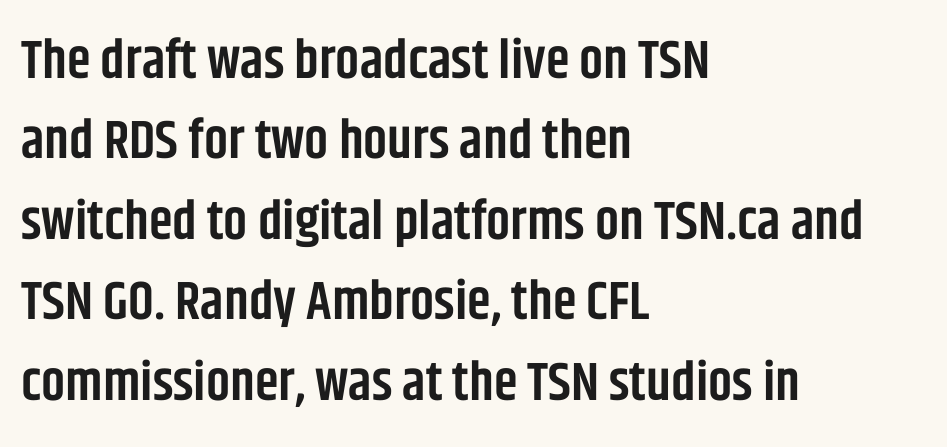
Q: Is the text bold? A: Semi-bold.
Q: Is the text italic (slanted)? A: No, it is upright.
Q: Is the typeface a serif or a sans-serif typeface? A: Sans-serif.
Q: Is the text underlined? A: No.
Q: How is the paragraph aligned? A: Left-aligned.
Q: Is the spacing between letters normal or unusually wide? A: Normal.
Q: Is the spacing between lines tight, normal or loose? A: Normal.
Q: Width (condensed, normal, or wide)? A: Condensed.
Q: Stroke contrast? A: Low.
Q: x-height? A: Large.
Q: Monospaced? A: No.
